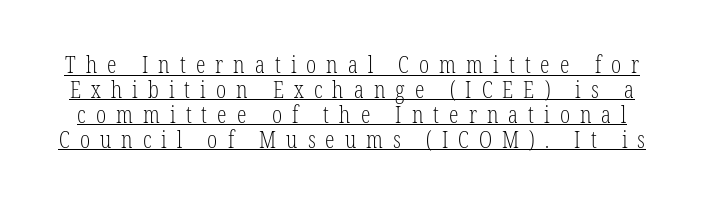
The image shows 24 px text type, upright; set tight line spacing (1.04x), unusually wide letter spacing (+0.42 em), underlined.
